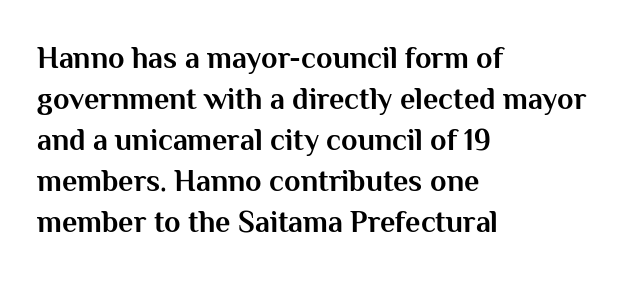
The image shows 30 px bold sans-serif type, upright; set left-aligned, normal line spacing (1.37x), normal letter spacing, not underlined; medium stroke contrast and a medium x-height.
